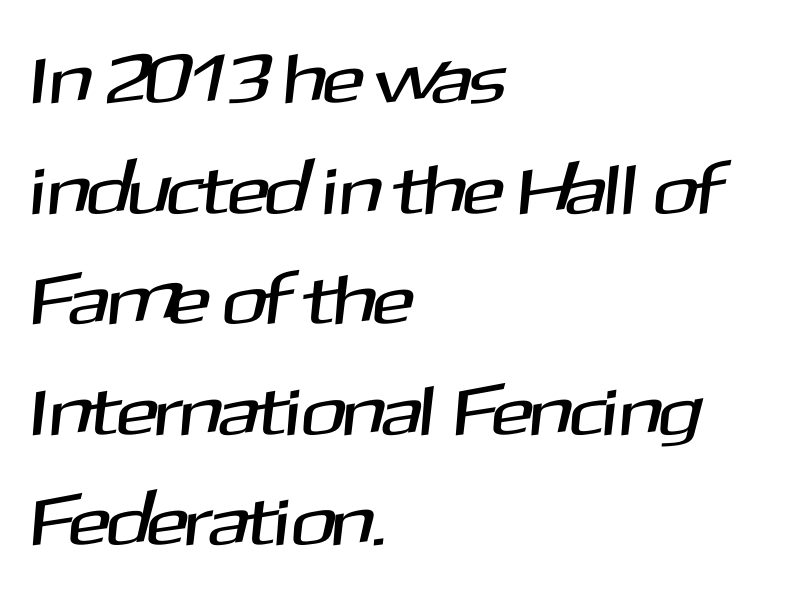
The image shows 70 px sans-serif type; set left-aligned, normal line spacing (1.58x), normal letter spacing, not underlined; medium stroke contrast and a medium x-height.
